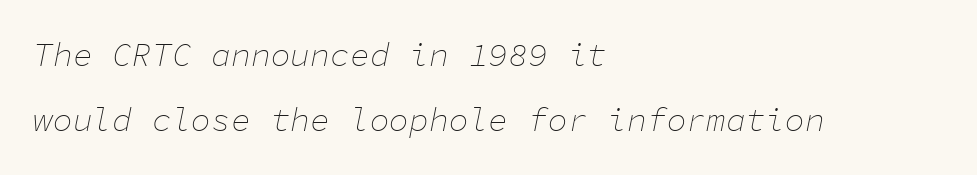
The image shows 33 px thin type, italic (leaning right), monospaced; set left-aligned, loose line spacing (1.98x), normal letter spacing, not underlined; low stroke contrast and a medium x-height.
